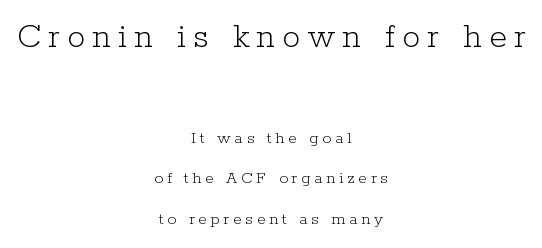
Q: Is the text bold? A: No.
Q: Is the text italic (slanted)? A: No, it is upright.
Q: Is the typeface a serif or a sans-serif typeface? A: Serif.
Q: Is the text underlined? A: No.
Q: How is the paragraph aligned? A: Centered.
Q: Is the spacing between letters normal or unusually wide? A: Unusually wide.
Q: Is the spacing between lines tight, normal or loose? A: Loose.
Q: Which block of text is set in a larger size, the first (top) or the second (bottom)? A: The first (top) one.
Q: Width (condensed, normal, or wide)? A: Normal.
Q: Stroke contrast? A: Low.
Q: x-height? A: Medium.
Q: Monospaced? A: No.
